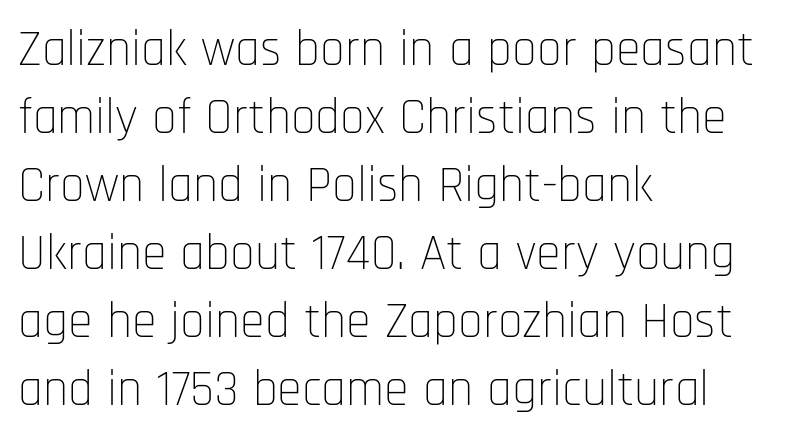
{"serif": "no", "italic": "no", "bold": "no", "weight": "thin", "width": "condensed", "stroke_contrast": "low", "x_height": "large", "monospaced": "no", "underline": "no", "align": "left", "line_spacing": "normal", "line_spacing_ratio": 1.36, "letter_spacing": "normal", "letter_spacing_em": 0.0, "glyph_px": 50}
